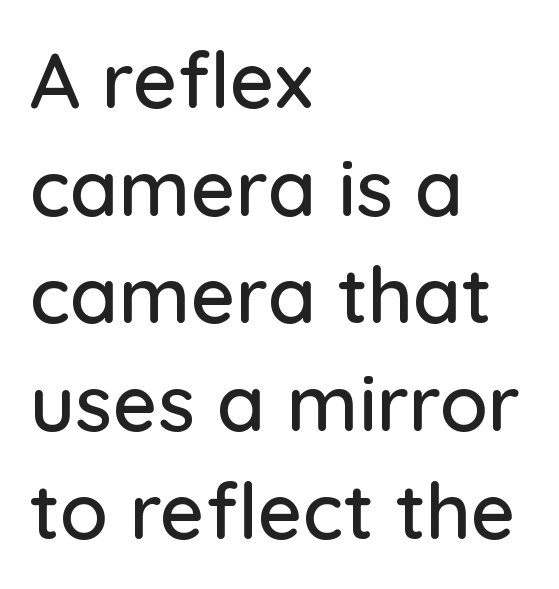
{"serif": "no", "italic": "no", "width": "normal", "stroke_contrast": "low", "x_height": "medium", "monospaced": "no", "underline": "no", "align": "left", "line_spacing": "normal", "line_spacing_ratio": 1.38, "letter_spacing": "normal", "letter_spacing_em": 0.0, "glyph_px": 78}
